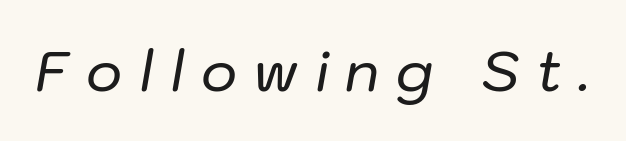
Q: Is the text italic (slanted)? A: Yes, it leans right by about 10 degrees.
Q: Is the text underlined? A: No.
Q: Is the spacing between letters normal or unusually wide? A: Unusually wide.
Q: Width (condensed, normal, or wide)? A: Normal.
Q: Stroke contrast? A: Low.
Q: x-height? A: Medium.
Q: Monospaced? A: No.
